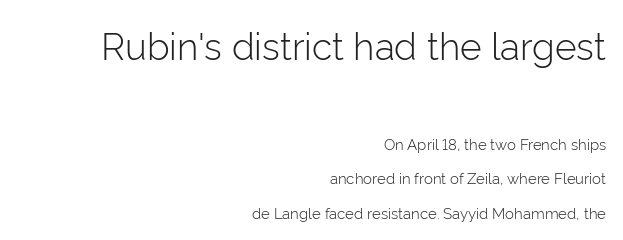
{"serif": "no", "italic": "no", "bold": "no", "weight": "light", "width": "normal", "stroke_contrast": "low", "x_height": "medium", "monospaced": "no", "underline": "no", "align": "right", "line_spacing": "loose", "line_spacing_ratio": 2.3, "letter_spacing": "normal", "letter_spacing_em": 0.0, "larger_block": "first", "size_ratio": 2.47, "glyph_px": 37}
